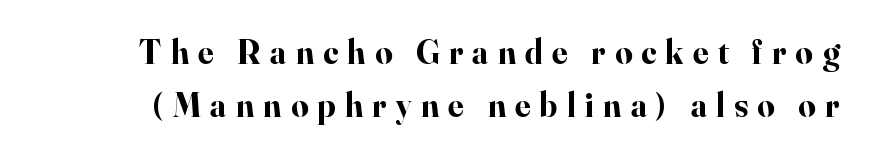
Q: Is the text bold? A: Yes.
Q: Is the text italic (slanted)? A: No, it is upright.
Q: Is the typeface a serif or a sans-serif typeface? A: Serif.
Q: Is the text underlined? A: No.
Q: Is the spacing between letters normal or unusually wide? A: Unusually wide.
Q: Is the spacing between lines tight, normal or loose? A: Normal.
Q: Width (condensed, normal, or wide)? A: Normal.
Q: Stroke contrast? A: High.
Q: x-height? A: Small.
Q: Monospaced? A: No.
